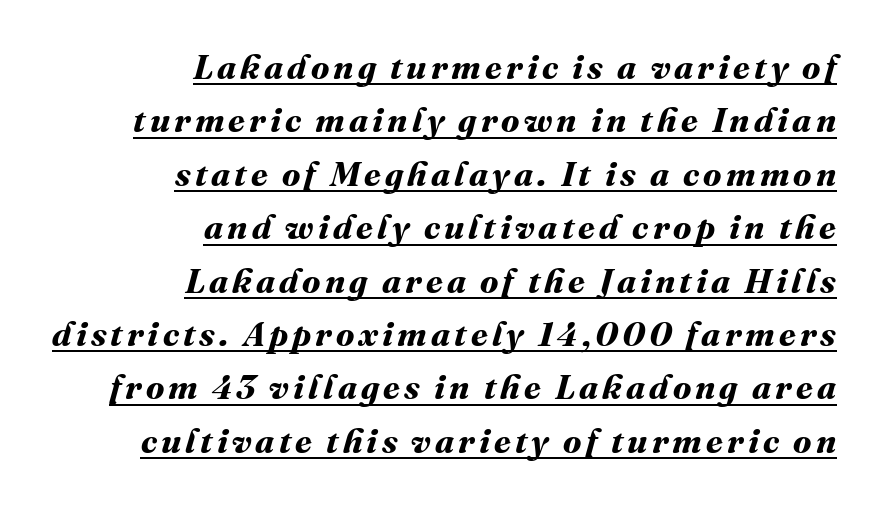
{"bold": "yes", "weight": "bold", "width": "normal", "stroke_contrast": "medium", "x_height": "medium", "monospaced": "no", "underline": "yes", "align": "right", "line_spacing": "normal", "line_spacing_ratio": 1.57, "glyph_px": 34}
